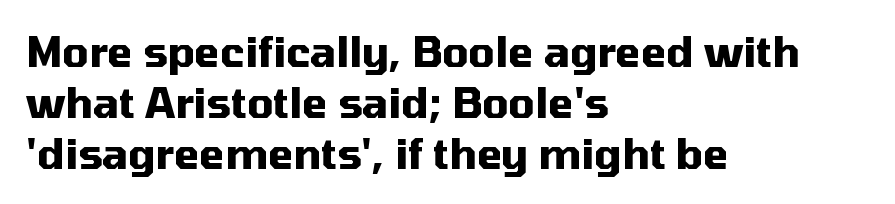
The image shows 41 px heavy sans-serif type, upright; set left-aligned, line spacing 1.24x, normal letter spacing, not underlined; medium stroke contrast and a medium x-height.
